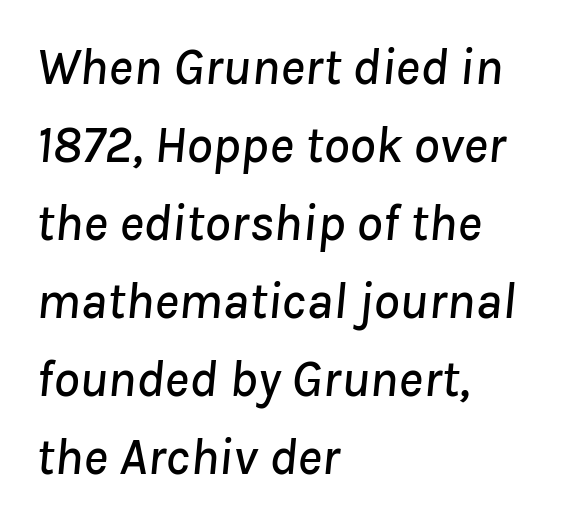
{"italic": "yes", "lean": "right", "slant_degrees": 8, "width": "normal", "stroke_contrast": "low", "x_height": "medium", "monospaced": "no", "underline": "no", "align": "left", "line_spacing": "normal", "line_spacing_ratio": 1.5, "letter_spacing": "normal", "letter_spacing_em": 0.0, "glyph_px": 52}
